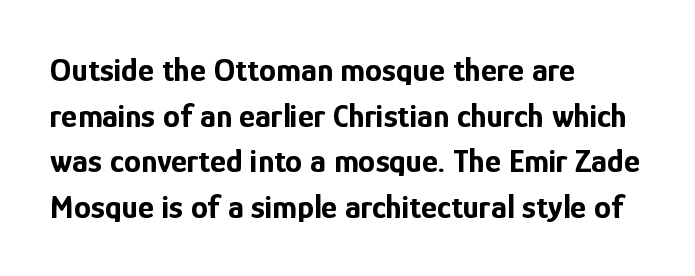
The image shows 34 px bold, condensed sans-serif type, upright; set left-aligned, normal line spacing (1.34x), normal letter spacing, not underlined; low stroke contrast and a medium x-height.
